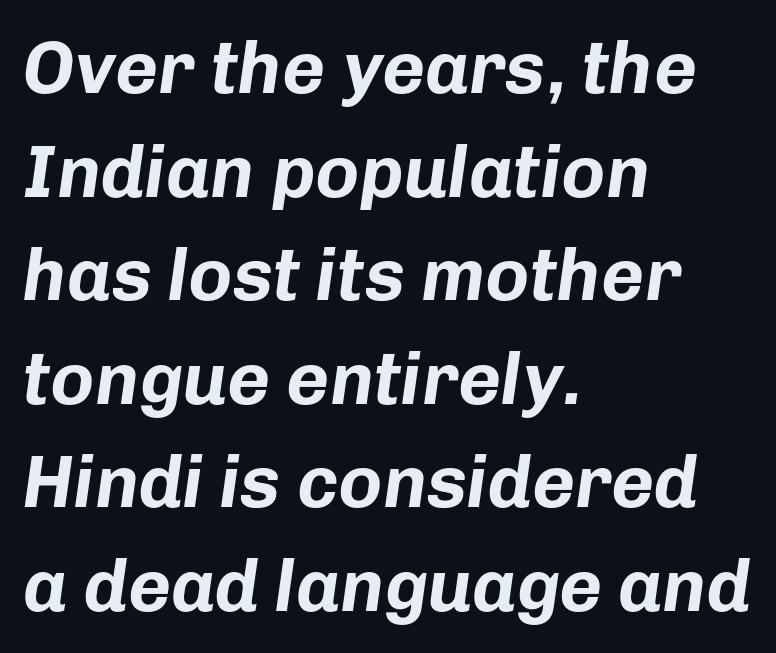
The image shows 74 px bold type, italic (leaning right); set left-aligned, normal line spacing (1.4x), normal letter spacing, not underlined; low stroke contrast and a medium x-height.
